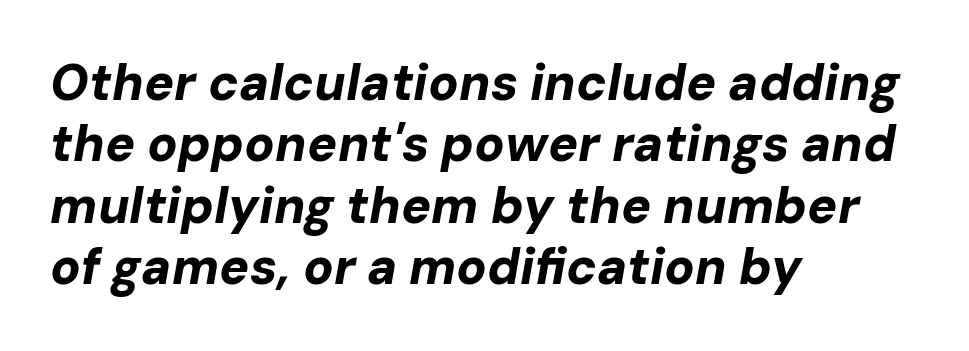
The space beneath each line is pristine and unruled. Tracking value appears to be zero — textbook default spacing. One-word summary of the alignment: left. Observe the lean: these are italic letterforms.
